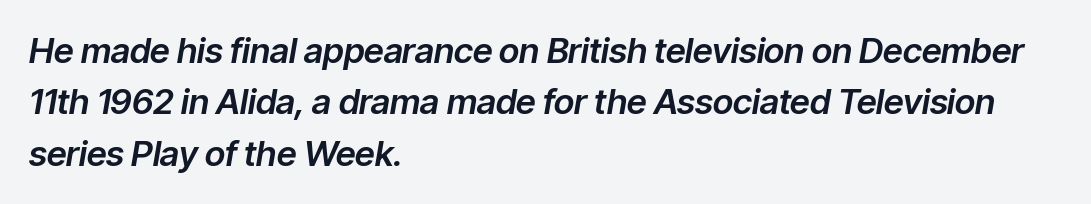
Q: Is the text italic (slanted)? A: Yes, it leans right by about 9 degrees.
Q: Is the text underlined? A: No.
Q: How is the paragraph aligned? A: Left-aligned.
Q: Is the spacing between letters normal or unusually wide? A: Normal.
Q: Is the spacing between lines tight, normal or loose? A: Normal.
Q: Width (condensed, normal, or wide)? A: Normal.
Q: Stroke contrast? A: Low.
Q: x-height? A: Medium.
Q: Monospaced? A: No.
